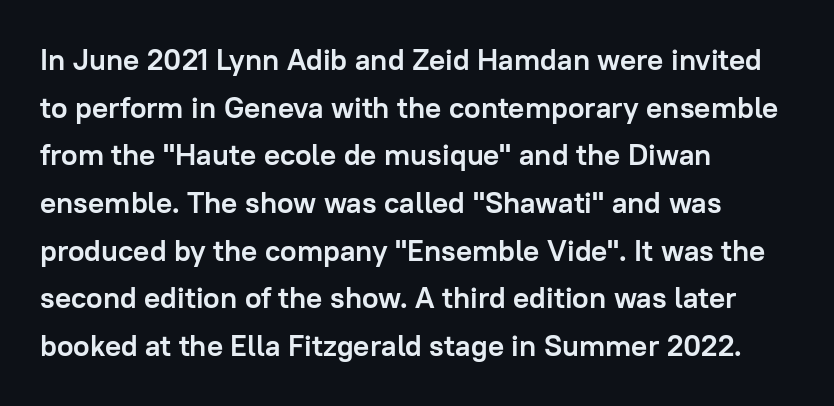
The image shows 30 px semibold sans-serif type, upright; set left-aligned, normal line spacing (1.59x), normal letter spacing, not underlined; low stroke contrast and a medium x-height.
